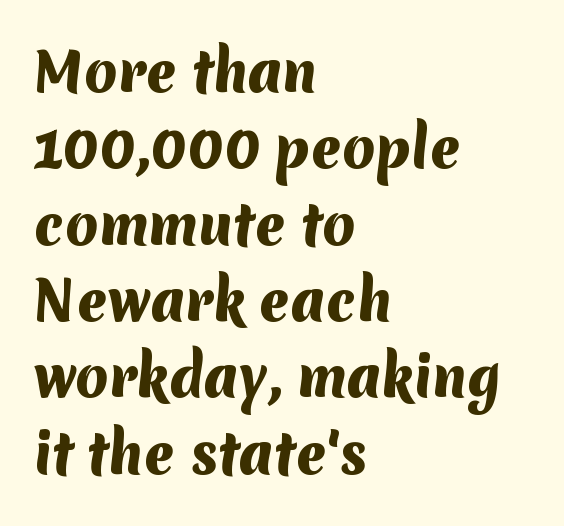
Q: Is the text bold? A: Yes.
Q: Is the typeface a serif or a sans-serif typeface? A: Sans-serif.
Q: Is the text underlined? A: No.
Q: How is the paragraph aligned? A: Left-aligned.
Q: Is the spacing between letters normal or unusually wide? A: Normal.
Q: Is the spacing between lines tight, normal or loose? A: Normal.
Q: Width (condensed, normal, or wide)? A: Normal.
Q: Stroke contrast? A: Medium.
Q: x-height? A: Medium.
Q: Monospaced? A: No.
